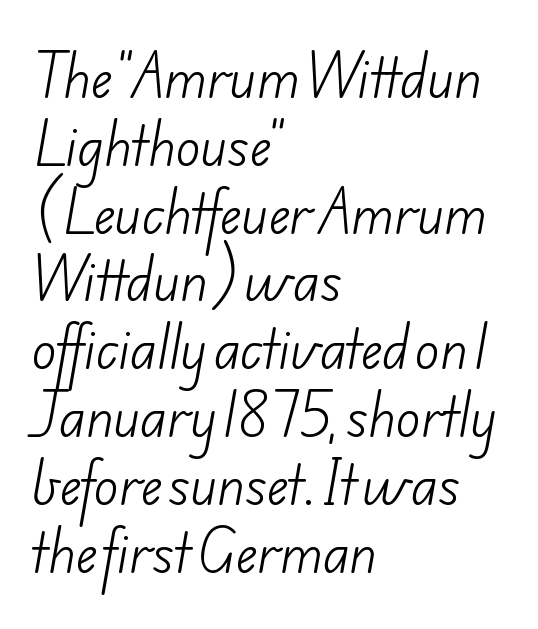
The image shows 51 px light sans-serif type; set left-aligned, normal line spacing (1.33x), normal letter spacing, not underlined; low stroke contrast and a small x-height.
